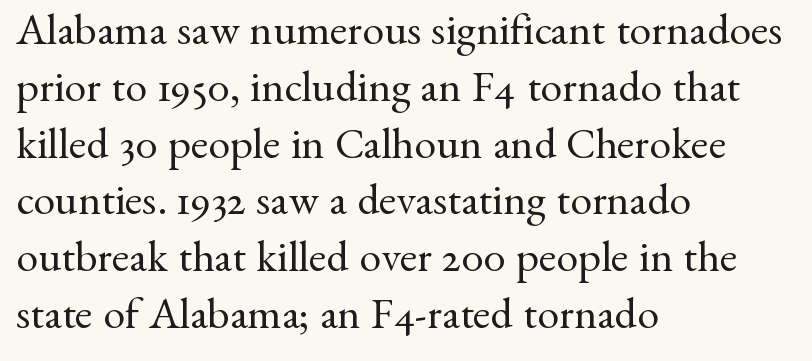
The image shows 44 px regular-weight serif type, upright; set left-aligned, normal line spacing (1.29x), normal letter spacing, not underlined; medium stroke contrast and a small x-height.
